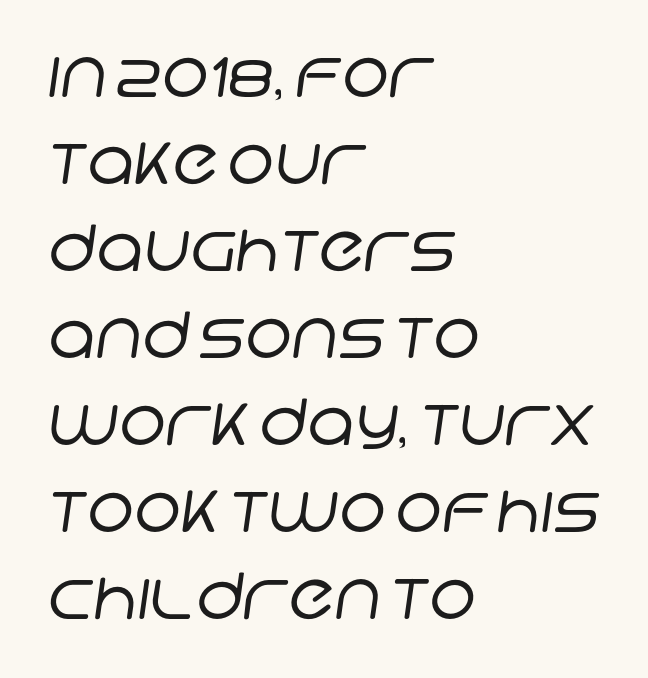
{"serif": "no", "bold": "no", "weight": "regular", "width": "normal", "stroke_contrast": "low", "x_height": "large", "monospaced": "no", "underline": "no", "align": "left", "line_spacing": "normal", "line_spacing_ratio": 1.36, "letter_spacing": "normal", "letter_spacing_em": 0.0, "glyph_px": 64}
